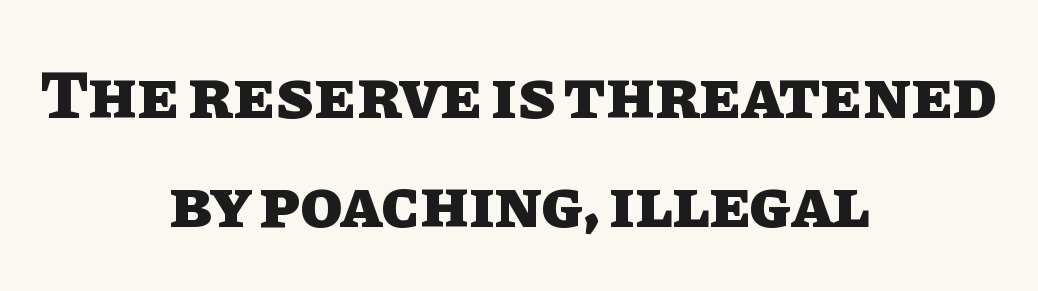
The image shows 69 px heavy type, upright; set centered, normal line spacing (1.58x), normal letter spacing, not underlined; low stroke contrast and a large x-height.
